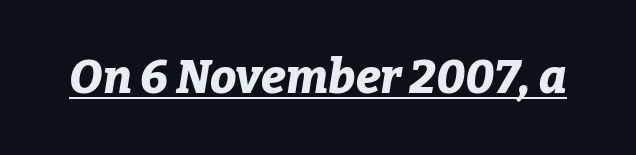
{"italic": "yes", "lean": "right", "slant_degrees": 9, "bold": "yes", "weight": "bold", "width": "normal", "stroke_contrast": "low", "x_height": "medium", "monospaced": "no", "underline": "yes", "letter_spacing": "normal", "letter_spacing_em": 0.0, "glyph_px": 47}
